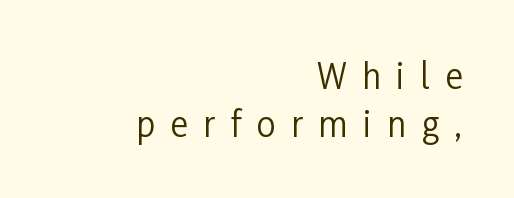
Descender tails drop into unmarked territory. No extra ink here — the face is not bold. Each letter's strokes conclude bluntly, with no projecting serifs. Each line ends at the same right margin while the left side varies.
